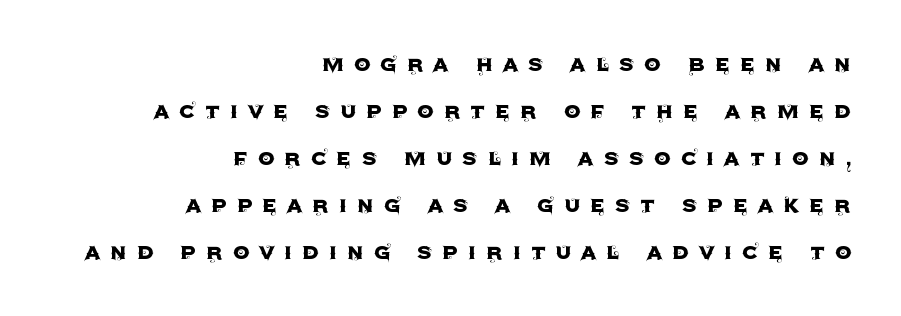
The image shows 26 px text type, upright; set right-aligned, line spacing 1.81x, unusually wide letter spacing (+0.38 em), not underlined.
